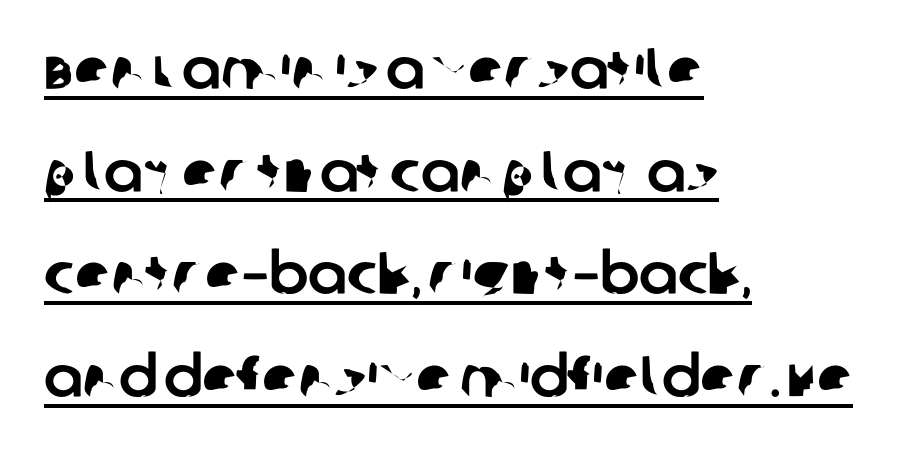
{"serif": "no", "width": "normal", "stroke_contrast": "low", "x_height": "large", "monospaced": "no", "underline": "yes", "align": "left", "line_spacing_ratio": 1.77, "letter_spacing": "normal", "letter_spacing_em": 0.0, "glyph_px": 58}
